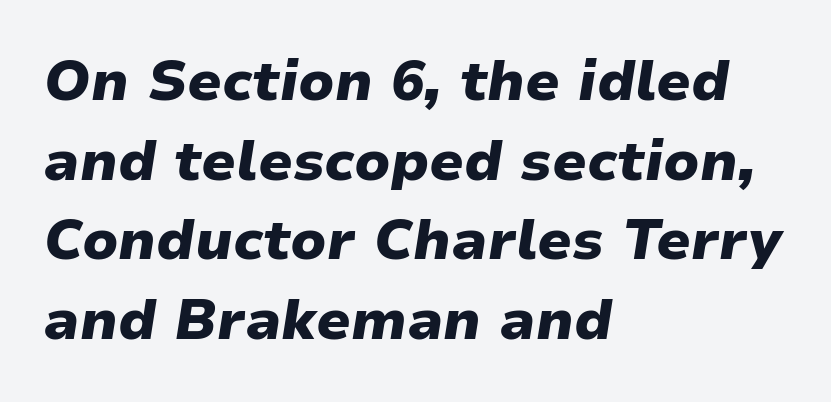
The image shows 56 px heavy type, italic (leaning right); set left-aligned, normal line spacing (1.42x), normal letter spacing, not underlined; low stroke contrast and a medium x-height.
